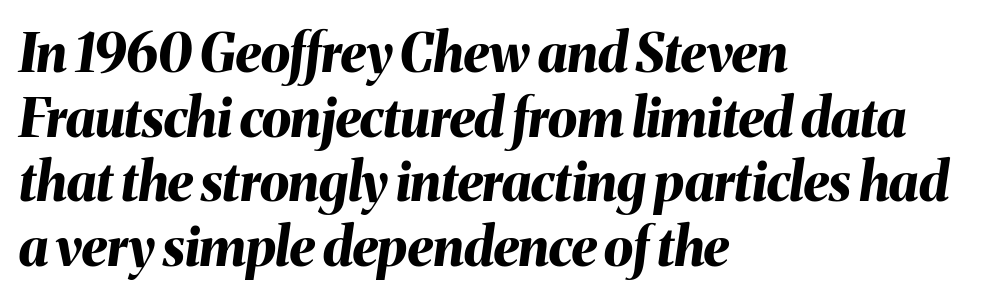
Q: Is the text bold? A: Yes.
Q: Is the text italic (slanted)? A: Yes, it leans right by about 8 degrees.
Q: Is the text underlined? A: No.
Q: How is the paragraph aligned? A: Left-aligned.
Q: Is the spacing between letters normal or unusually wide? A: Normal.
Q: Width (condensed, normal, or wide)? A: Normal.
Q: Stroke contrast? A: Medium.
Q: x-height? A: Medium.
Q: Monospaced? A: No.
